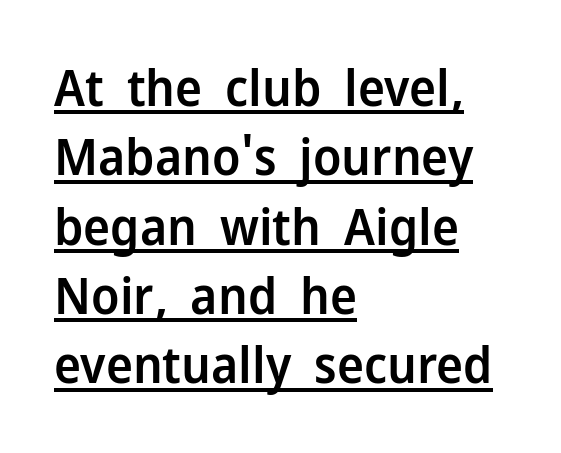
Q: Is the text bold? A: Semi-bold.
Q: Is the text italic (slanted)? A: No, it is upright.
Q: Is the typeface a serif or a sans-serif typeface? A: Sans-serif.
Q: Is the text underlined? A: Yes.
Q: How is the paragraph aligned? A: Left-aligned.
Q: Is the spacing between letters normal or unusually wide? A: Normal.
Q: Is the spacing between lines tight, normal or loose? A: Normal.
Q: Width (condensed, normal, or wide)? A: Normal.
Q: Stroke contrast? A: Low.
Q: x-height? A: Medium.
Q: Monospaced? A: No.
